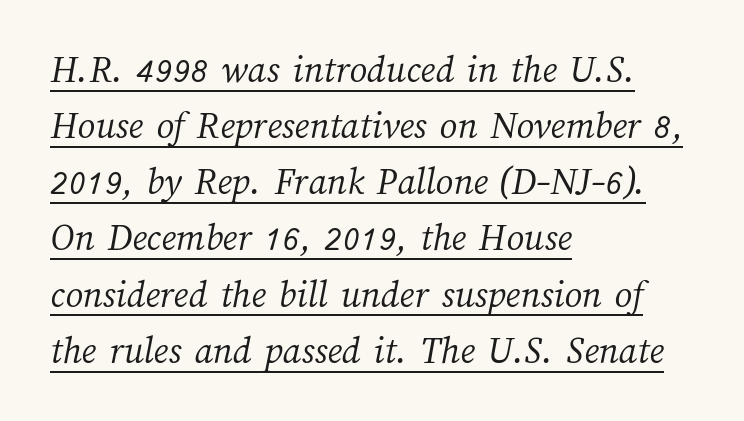
The rendering anchors every line to the left-hand side. You could not count columns in this text — the font is proportionally spaced. Check the space under the baseline: a stroke is drawn there. A quiet, ordinary-to-light weight characterises the typeface. The passage shown stacks its lines at a standard gap. Look at the tracking — it's just the regular setting, nothing added.
